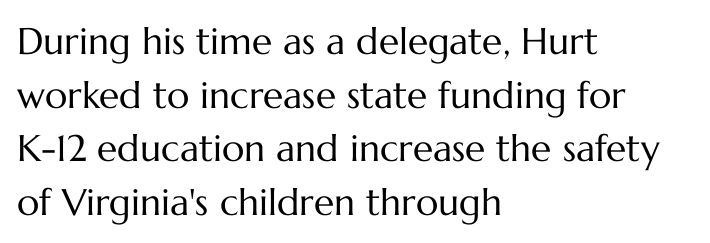
Q: Is the text bold? A: No.
Q: Is the text italic (slanted)? A: No, it is upright.
Q: Is the text underlined? A: No.
Q: How is the paragraph aligned? A: Left-aligned.
Q: Is the spacing between letters normal or unusually wide? A: Normal.
Q: Is the spacing between lines tight, normal or loose? A: Normal.
Q: Width (condensed, normal, or wide)? A: Normal.
Q: Stroke contrast? A: Medium.
Q: x-height? A: Medium.
Q: Monospaced? A: No.
